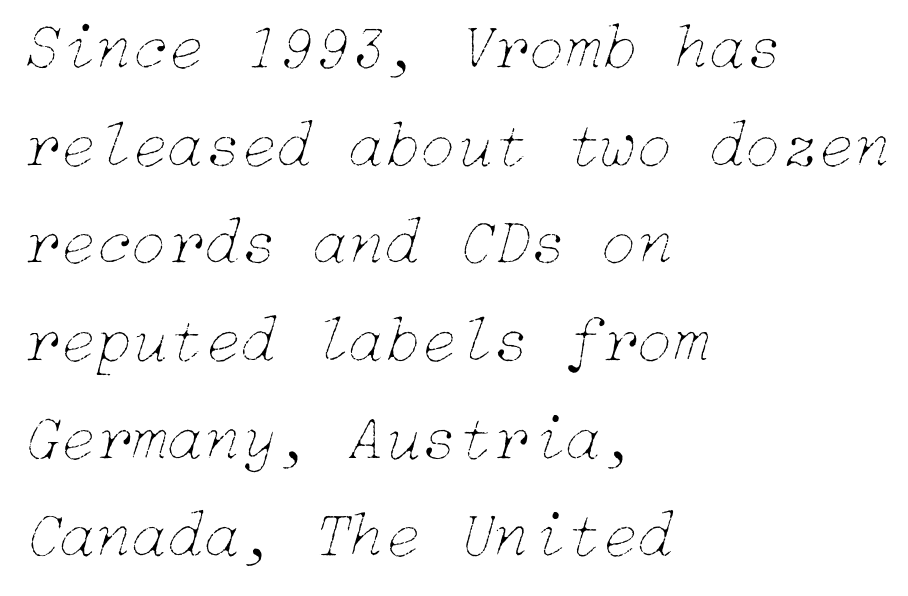
Q: Is the text bold? A: No.
Q: Is the text italic (slanted)? A: Yes, it leans right by about 15 degrees.
Q: Is the text underlined? A: No.
Q: How is the paragraph aligned? A: Left-aligned.
Q: Is the spacing between letters normal or unusually wide? A: Normal.
Q: Is the spacing between lines tight, normal or loose? A: Normal.
Q: Width (condensed, normal, or wide)? A: Normal.
Q: Stroke contrast? A: Low.
Q: x-height? A: Medium.
